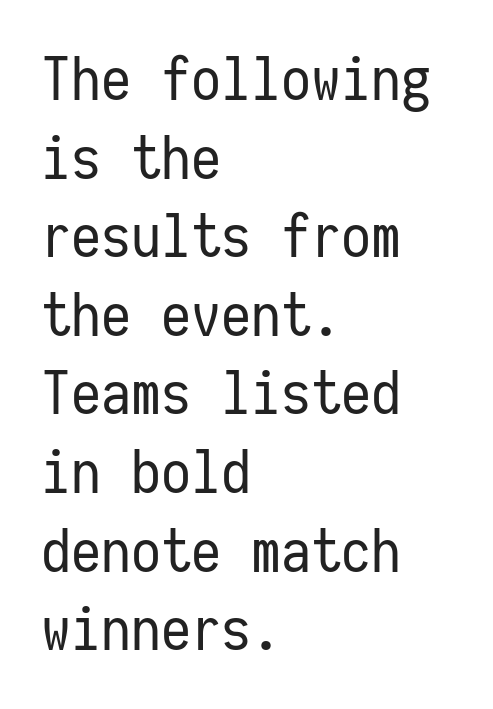
Q: Is the text bold? A: No.
Q: Is the text italic (slanted)? A: No, it is upright.
Q: Is the typeface a serif or a sans-serif typeface? A: Sans-serif.
Q: Is the text underlined? A: No.
Q: How is the paragraph aligned? A: Left-aligned.
Q: Is the spacing between letters normal or unusually wide? A: Normal.
Q: Is the spacing between lines tight, normal or loose? A: Normal.
Q: Width (condensed, normal, or wide)? A: Condensed.
Q: Stroke contrast? A: Low.
Q: x-height? A: Medium.
Q: Monospaced? A: Yes.
